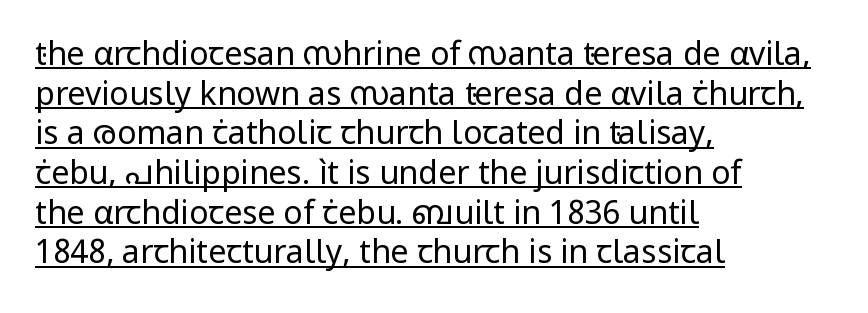
The image shows 32 px regular-weight sans-serif type, upright; set left-aligned, line spacing 1.24x, normal letter spacing, underlined; low stroke contrast and a medium x-height.
